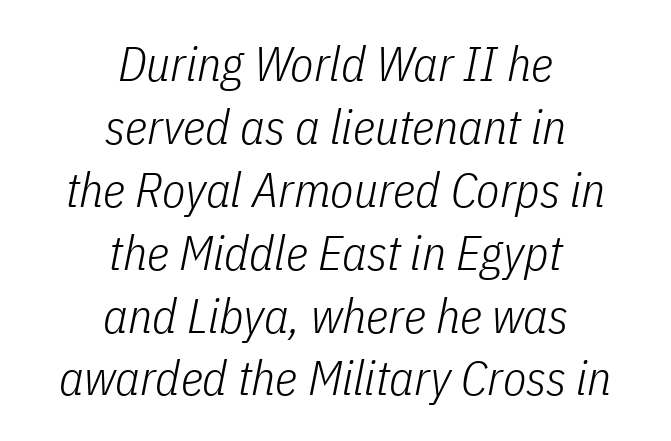
Q: Is the text bold? A: No.
Q: Is the text italic (slanted)? A: Yes, it leans right by about 11 degrees.
Q: Is the text underlined? A: No.
Q: How is the paragraph aligned? A: Centered.
Q: Is the spacing between letters normal or unusually wide? A: Normal.
Q: Is the spacing between lines tight, normal or loose? A: Normal.
Q: Width (condensed, normal, or wide)? A: Condensed.
Q: Stroke contrast? A: Low.
Q: x-height? A: Medium.
Q: Monospaced? A: No.
